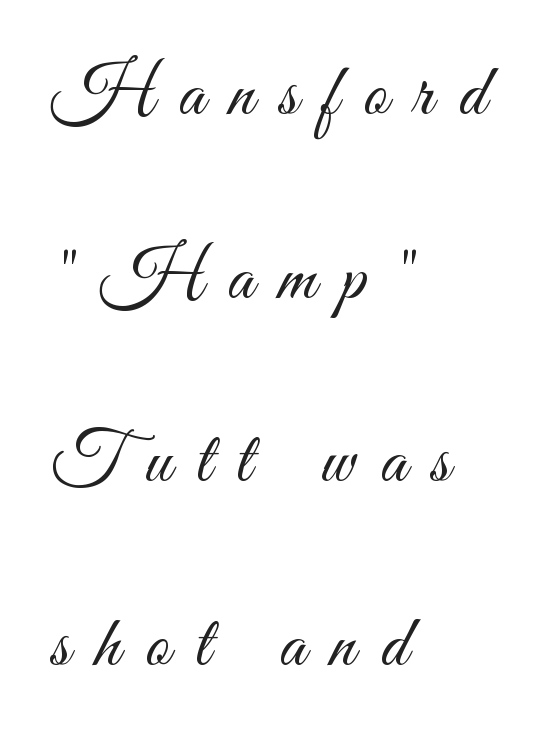
Q: Is the text bold? A: No.
Q: Is the text italic (slanted)? A: Yes.
Q: Is the typeface a serif or a sans-serif typeface? A: Sans-serif.
Q: Is the text underlined? A: No.
Q: How is the paragraph aligned? A: Left-aligned.
Q: Is the spacing between letters normal or unusually wide? A: Unusually wide.
Q: Is the spacing between lines tight, normal or loose? A: Loose.
Q: Width (condensed, normal, or wide)? A: Condensed.
Q: Stroke contrast? A: Medium.
Q: x-height? A: Small.
Q: Monospaced? A: No.
